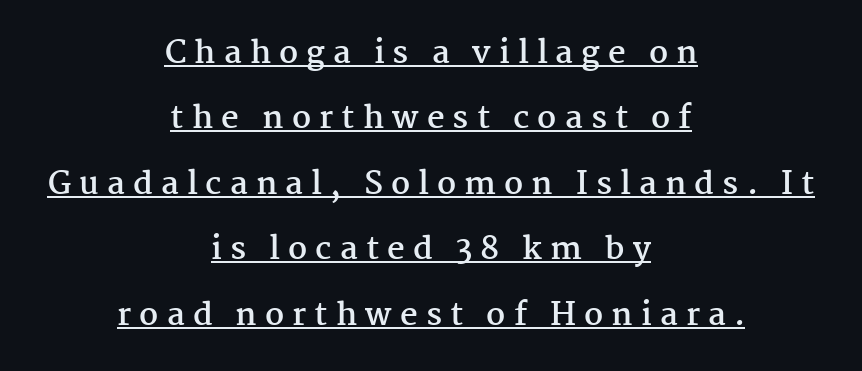
{"serif": "yes", "italic": "no", "bold": "yes", "weight": "semibold", "width": "normal", "stroke_contrast": "medium", "x_height": "medium", "monospaced": "no", "underline": "yes", "align": "center", "line_spacing": "loose", "line_spacing_ratio": 2.11, "letter_spacing": "wide", "letter_spacing_em": 0.26, "glyph_px": 31}
